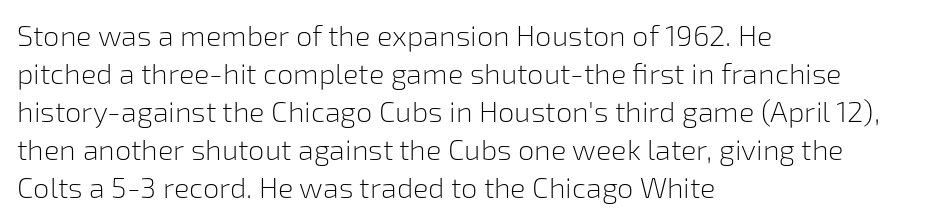
I'd call this a sans setting — the letters go barefoot. Which margin do the lines hug? The left one — the right edge is uneven. The space directly below the letters is spotless. Note the varied advance widths — an 'i' is clearly narrower than an 'm'.
